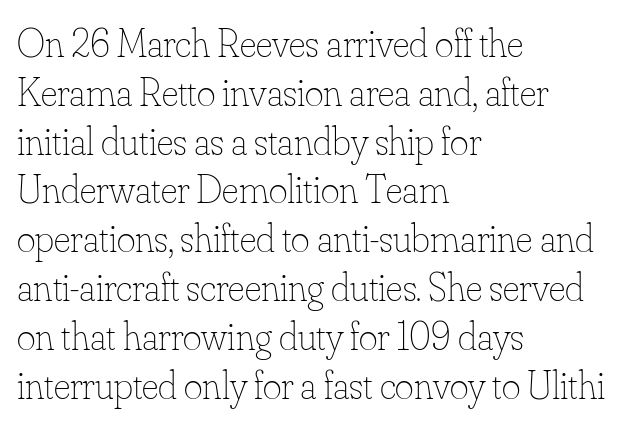
Q: Is the text bold? A: No.
Q: Is the text italic (slanted)? A: No, it is upright.
Q: Is the text underlined? A: No.
Q: How is the paragraph aligned? A: Left-aligned.
Q: Is the spacing between letters normal or unusually wide? A: Normal.
Q: Width (condensed, normal, or wide)? A: Normal.
Q: Stroke contrast? A: Low.
Q: x-height? A: Small.
Q: Monospaced? A: No.
